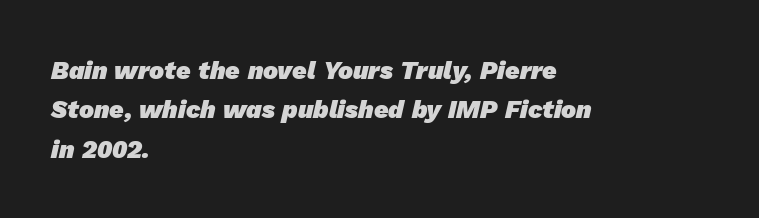
The image shows 25 px bold type; set left-aligned, normal line spacing (1.58x), normal letter spacing, not underlined.
